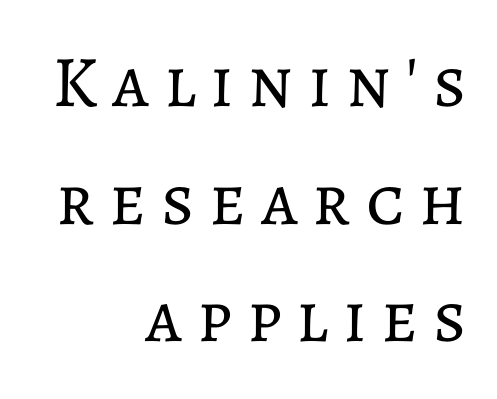
{"italic": "no", "bold": "no", "weight": "regular", "width": "normal", "stroke_contrast": "low", "x_height": "medium", "monospaced": "no", "underline": "no", "align": "right", "line_spacing": "normal", "line_spacing_ratio": 1.61, "letter_spacing": "wide", "letter_spacing_em": 0.2, "glyph_px": 73}
